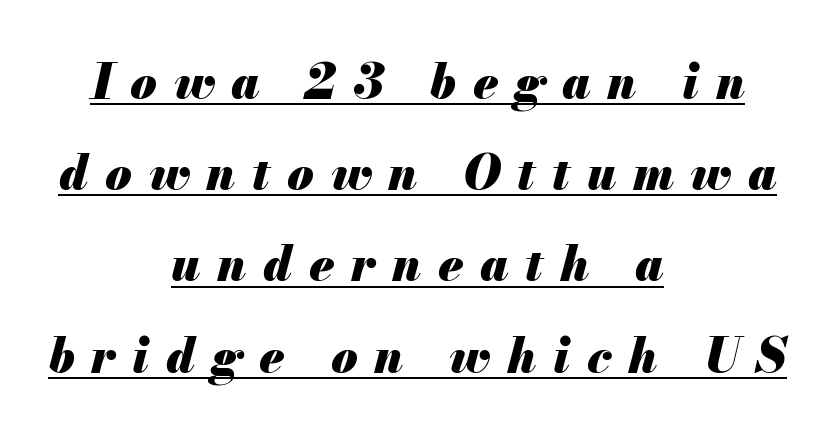
Leading is clearly above the norm, producing a sparse column. Strong, thick strokes mark this as bold type. Designer's note — italics engaged. Caption: expanded tracking, letters set apart. A student would call this center alignment; a typographer would say set centered.
